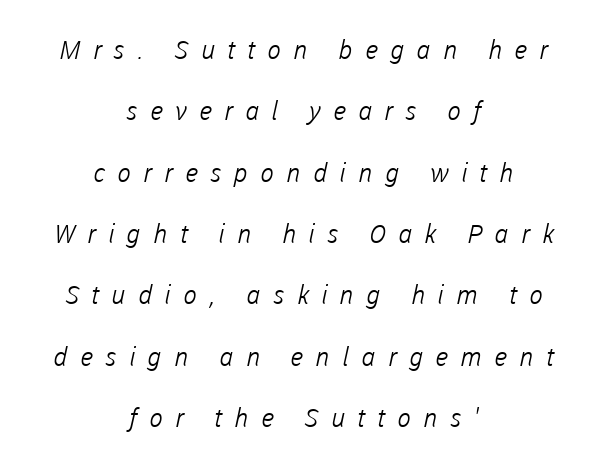
{"bold": "no", "underline": "no", "align": "center", "line_spacing": "loose", "line_spacing_ratio": 2.36, "letter_spacing": "wide", "letter_spacing_em": 0.47, "glyph_px": 26}
